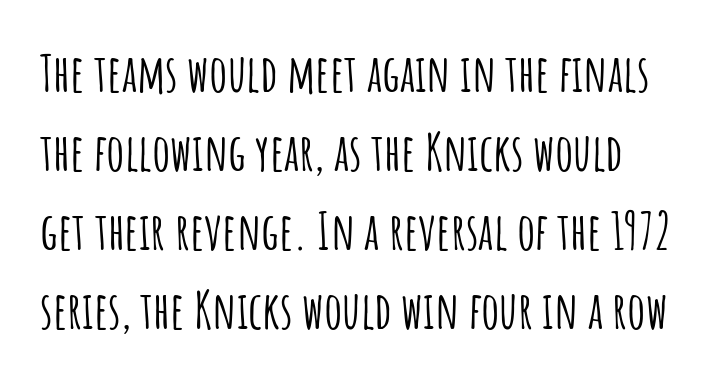
Q: Is the text italic (slanted)? A: No, it is upright.
Q: Is the typeface a serif or a sans-serif typeface? A: Sans-serif.
Q: Is the text underlined? A: No.
Q: Is the spacing between letters normal or unusually wide? A: Normal.
Q: Is the spacing between lines tight, normal or loose? A: Normal.
Q: Width (condensed, normal, or wide)? A: Condensed.
Q: Stroke contrast? A: Low.
Q: x-height? A: Large.
Q: Monospaced? A: No.
